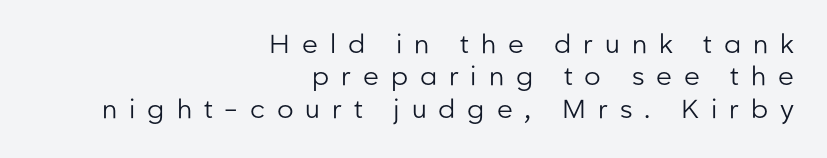
Between one letter and the next there's a generous, obvious gap. The cut favours lightness, reaching ordinary text weight at its darkest. Vertical strokes here are truly vertical. Unmarked baselines from the first word to the last.
